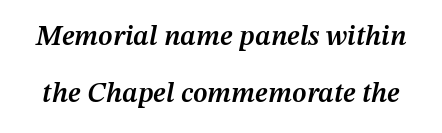
{"italic": "yes", "lean": "right", "slant_degrees": 12, "bold": "semi", "weight": "semibold", "width": "normal", "stroke_contrast": "medium", "x_height": "medium", "monospaced": "no", "underline": "no", "line_spacing": "loose", "line_spacing_ratio": 2.04, "letter_spacing": "normal", "letter_spacing_em": 0.0, "glyph_px": 28}
